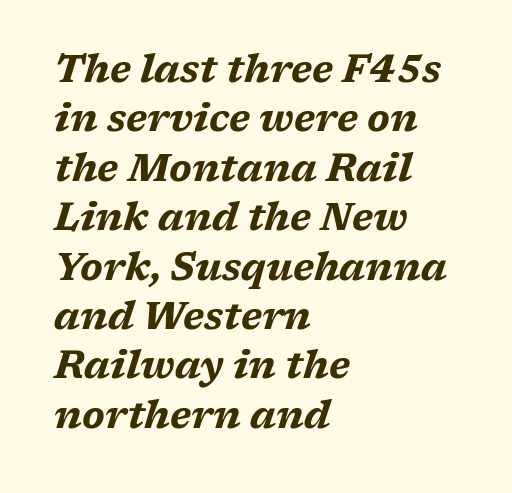
{"italic": "yes", "lean": "right", "slant_degrees": 17, "bold": "yes", "weight": "bold", "width": "wide", "stroke_contrast": "medium", "x_height": "medium", "monospaced": "no", "underline": "no", "align": "left", "line_spacing": "normal", "line_spacing_ratio": 1.3, "letter_spacing": "normal", "letter_spacing_em": 0.0, "glyph_px": 38}
